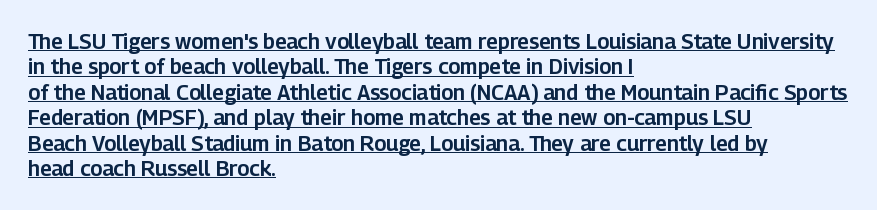
{"italic": "no", "underline": "yes", "align": "left", "line_spacing_ratio": 1.21, "letter_spacing": "normal", "letter_spacing_em": 0.0, "glyph_px": 21}
